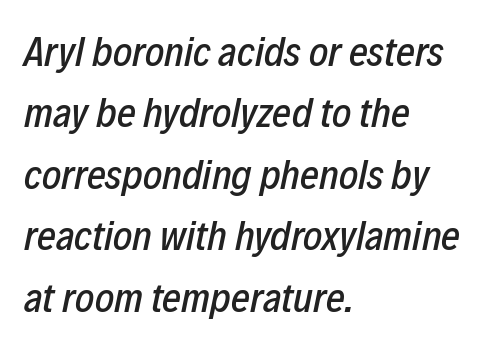
Q: Is the text italic (slanted)? A: Yes, it leans right by about 12 degrees.
Q: Is the text underlined? A: No.
Q: How is the paragraph aligned? A: Left-aligned.
Q: Is the spacing between letters normal or unusually wide? A: Normal.
Q: Is the spacing between lines tight, normal or loose? A: Normal.
Q: Width (condensed, normal, or wide)? A: Condensed.
Q: Stroke contrast? A: Low.
Q: x-height? A: Medium.
Q: Monospaced? A: No.
